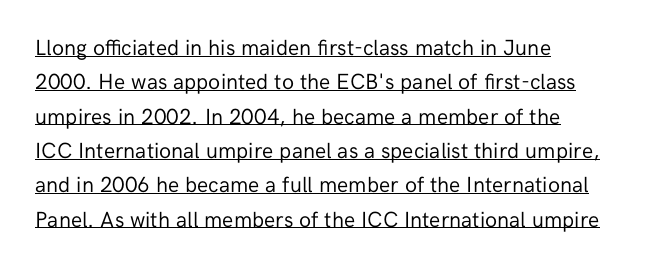
{"italic": "no", "bold": "no", "underline": "yes", "align": "left", "line_spacing": "normal", "line_spacing_ratio": 1.56, "letter_spacing": "normal", "letter_spacing_em": 0.0, "glyph_px": 22}
